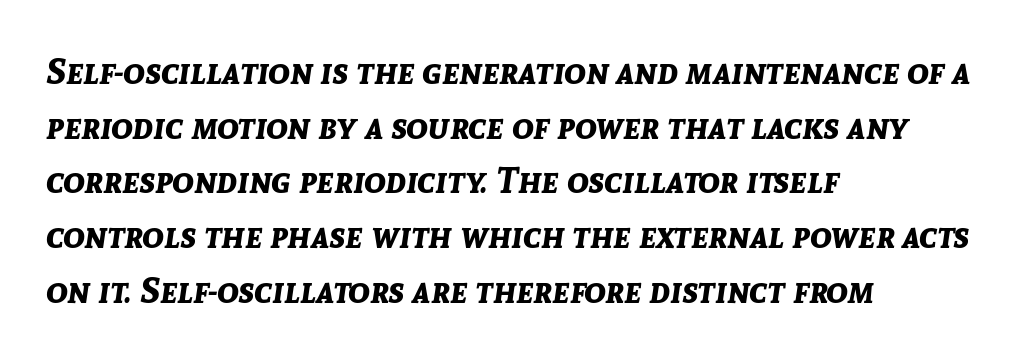
{"italic": "yes", "lean": "right", "slant_degrees": 8, "bold": "yes", "weight": "bold", "width": "normal", "stroke_contrast": "low", "x_height": "medium", "monospaced": "no", "underline": "no", "align": "left", "line_spacing": "normal", "line_spacing_ratio": 1.52, "letter_spacing": "normal", "letter_spacing_em": 0.0, "glyph_px": 36}
